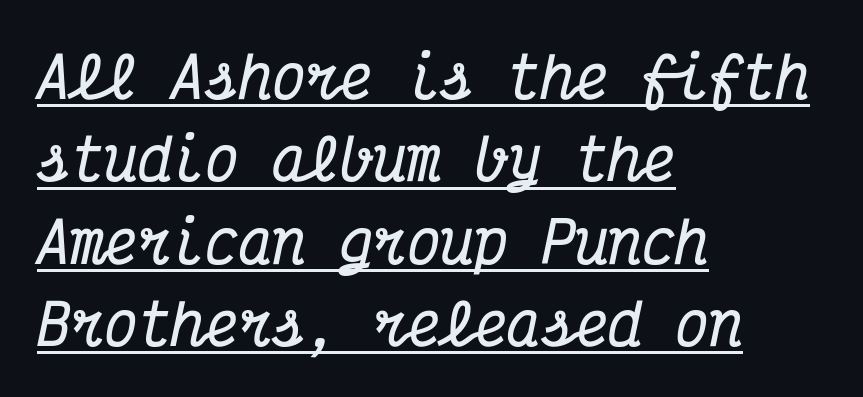
The image shows 56 px bold, condensed serif type, italic (leaning right), monospaced; set left-aligned, normal line spacing (1.47x), normal letter spacing, underlined; medium stroke contrast and a medium x-height.
